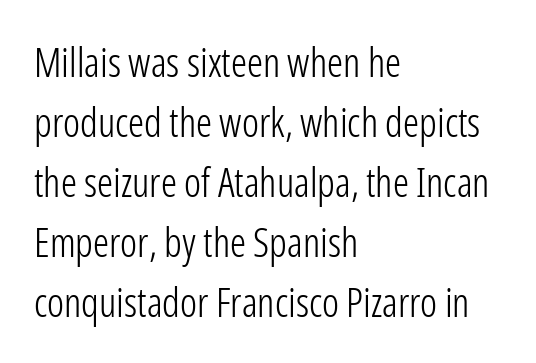
The rendering uses natural spacing where letterforms have individual widths. Designer's note — italics off, roman on. Every row of glyphs begins at an identical x-position on the left. Rule under the text: the space is simply empty. The strokes carry an ordinary text weight at most.
